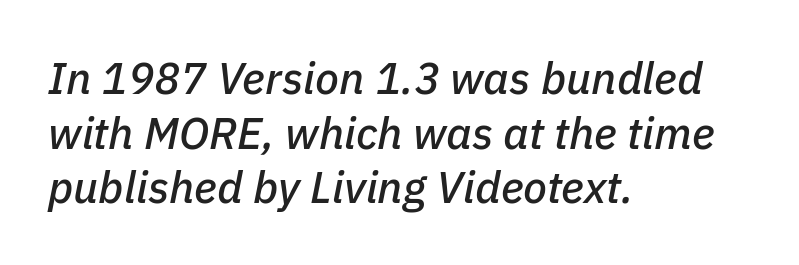
Descenders hang freely into open space. The passage shown leans; its letterforms are oblique. Each letter keeps its own natural width here, so spacing adapts to shape. Does the copy run flush right? No — it runs flush left. Is the letter spacing exaggerated? No — it looks like the ordinary default.
